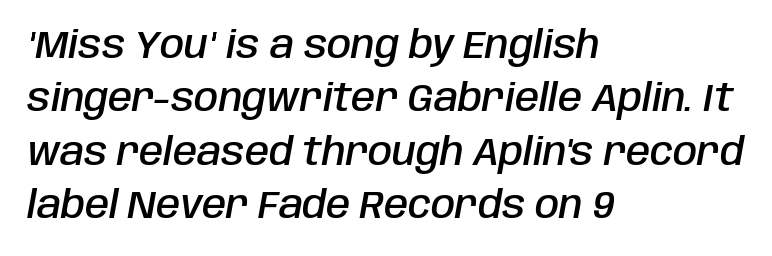
Q: Is the text bold? A: Semi-bold.
Q: Is the text italic (slanted)? A: Yes, it leans right by about 10 degrees.
Q: Is the text underlined? A: No.
Q: How is the paragraph aligned? A: Left-aligned.
Q: Is the spacing between letters normal or unusually wide? A: Normal.
Q: Is the spacing between lines tight, normal or loose? A: Normal.
Q: Width (condensed, normal, or wide)? A: Condensed.
Q: Stroke contrast? A: Low.
Q: x-height? A: Large.
Q: Monospaced? A: No.
